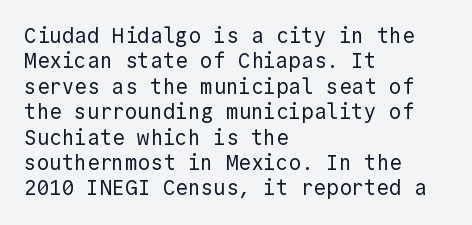
Q: Is the text bold? A: No.
Q: Is the text italic (slanted)? A: No, it is upright.
Q: Is the text underlined? A: No.
Q: How is the paragraph aligned? A: Left-aligned.
Q: Is the spacing between letters normal or unusually wide? A: Normal.
